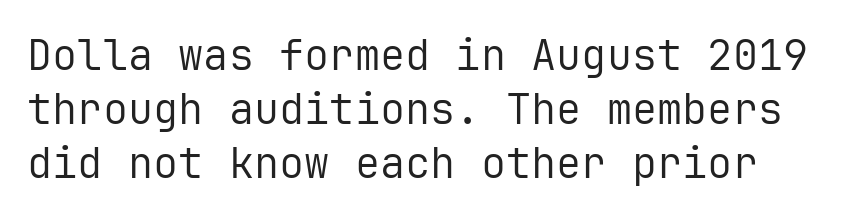
{"serif": "no", "italic": "no", "bold": "no", "weight": "regular", "width": "normal", "stroke_contrast": "low", "x_height": "medium", "monospaced": "yes", "underline": "no", "line_spacing": "normal", "line_spacing_ratio": 1.28, "letter_spacing": "normal", "letter_spacing_em": 0.0, "glyph_px": 42}
